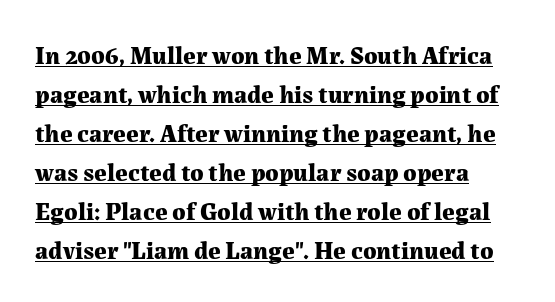
The image shows 25 px bold type, upright; set left-aligned, normal line spacing (1.56x), normal letter spacing, underlined.
